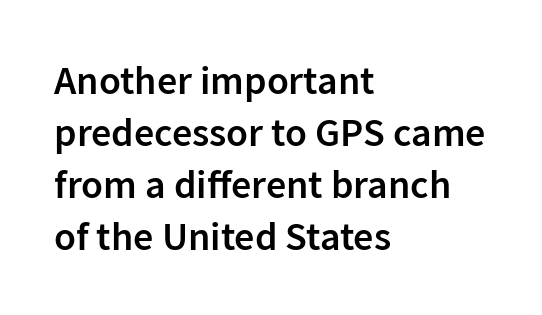
The image shows 40 px semibold sans-serif type, upright; set left-aligned, normal line spacing (1.3x), normal letter spacing, not underlined; low stroke contrast and a medium x-height.
